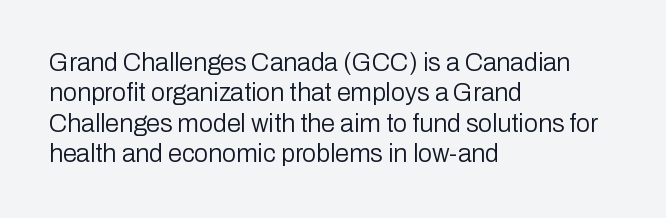
Q: Is the text bold? A: No.
Q: Is the text italic (slanted)? A: No, it is upright.
Q: Is the text underlined? A: No.
Q: How is the paragraph aligned? A: Left-aligned.
Q: Is the spacing between letters normal or unusually wide? A: Normal.
